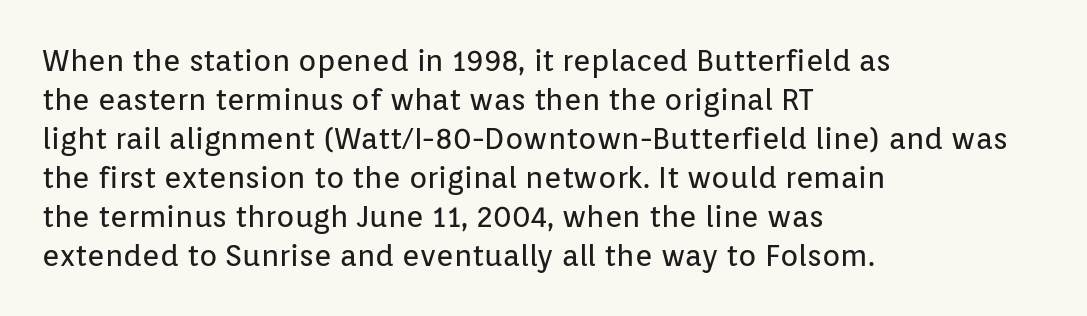
Q: Is the text bold? A: No.
Q: Is the text italic (slanted)? A: No, it is upright.
Q: Is the typeface a serif or a sans-serif typeface? A: Sans-serif.
Q: Is the text underlined? A: No.
Q: How is the paragraph aligned? A: Left-aligned.
Q: Is the spacing between letters normal or unusually wide? A: Normal.
Q: Is the spacing between lines tight, normal or loose? A: Normal.
Q: Width (condensed, normal, or wide)? A: Normal.
Q: Stroke contrast? A: Low.
Q: x-height? A: Medium.
Q: Monospaced? A: No.
